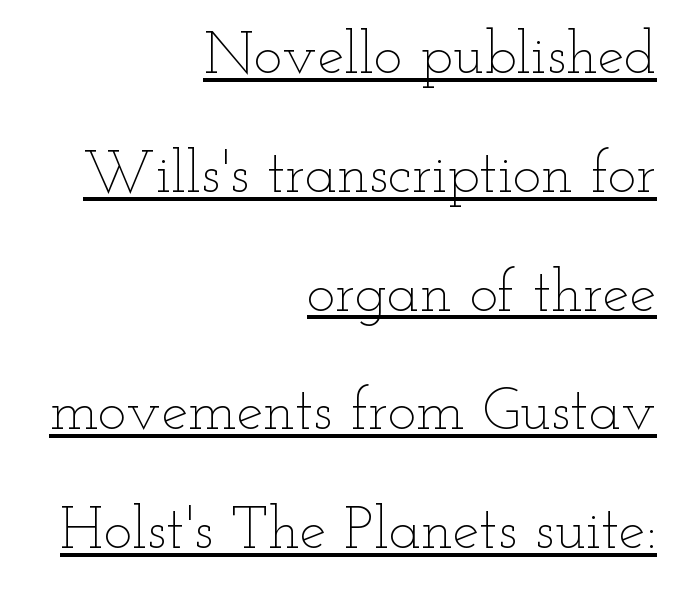
The image shows 60 px thin, wide type, upright; set right-aligned, loose line spacing (1.98x), normal letter spacing, underlined; low stroke contrast and a small x-height.
